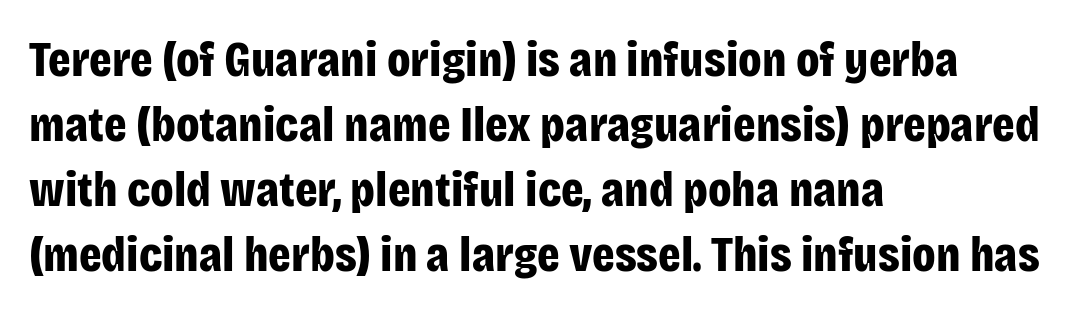
The image shows 50 px bold, condensed sans-serif type, upright; set left-aligned, normal line spacing (1.3x), normal letter spacing, not underlined; low stroke contrast and a large x-height.
